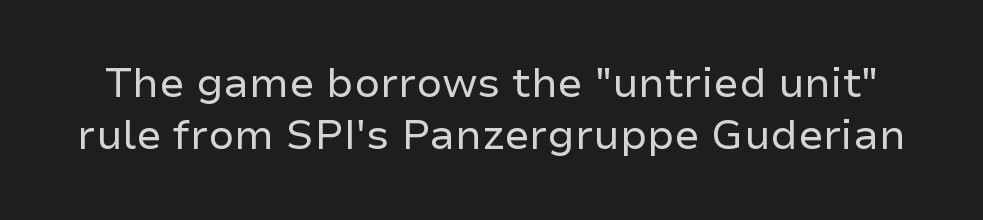
The image shows 41 px regular-weight sans-serif type, upright; set normal line spacing (1.27x), normal letter spacing, not underlined; low stroke contrast and a medium x-height.
